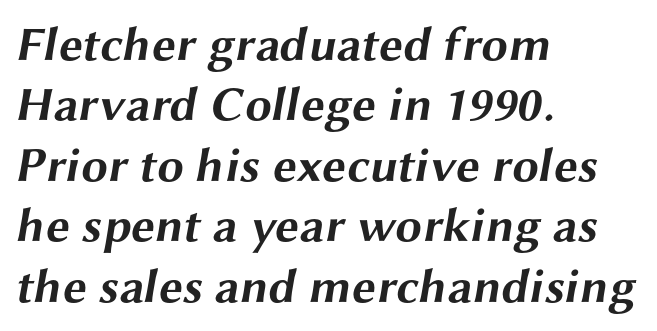
Q: Is the text bold? A: Yes.
Q: Is the typeface a serif or a sans-serif typeface? A: Sans-serif.
Q: Is the text underlined? A: No.
Q: How is the paragraph aligned? A: Left-aligned.
Q: Is the spacing between letters normal or unusually wide? A: Normal.
Q: Is the spacing between lines tight, normal or loose? A: Normal.
Q: Width (condensed, normal, or wide)? A: Wide.
Q: Stroke contrast? A: Medium.
Q: x-height? A: Medium.
Q: Monospaced? A: No.
